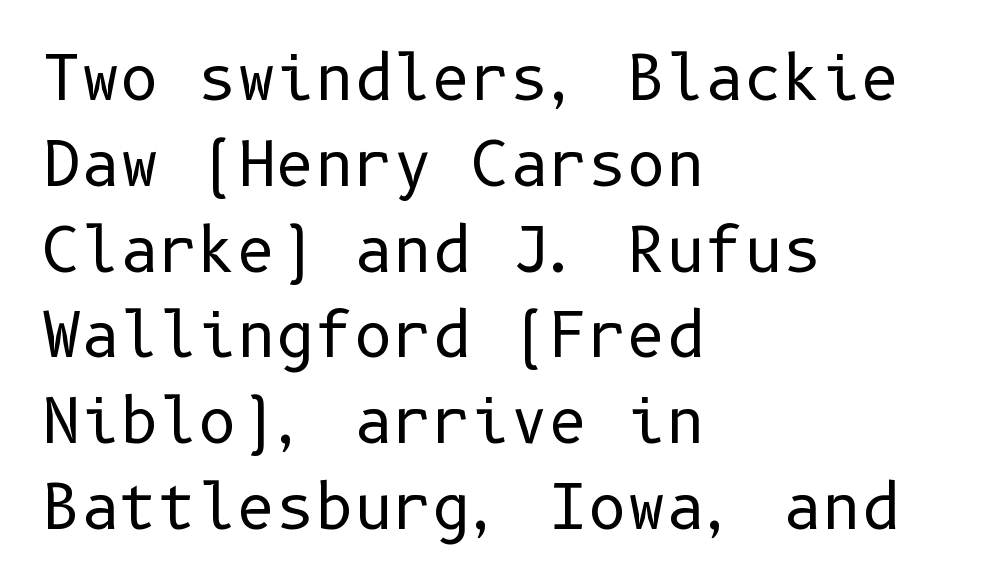
The image shows 60 px regular-weight sans-serif type, upright; set left-aligned, normal line spacing (1.43x), normal letter spacing, not underlined; low stroke contrast and a medium x-height.
